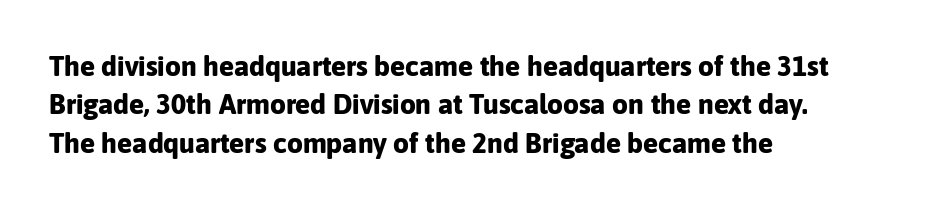
The image shows 28 px bold sans-serif type, upright; set left-aligned, normal line spacing (1.37x), normal letter spacing, not underlined; low stroke contrast and a medium x-height.
